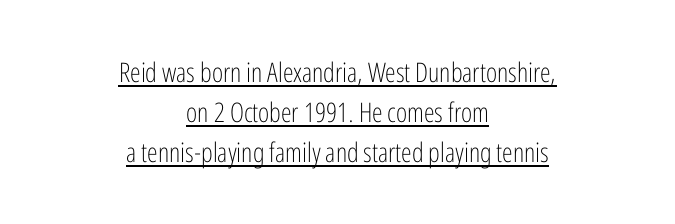
Q: Is the text bold? A: No.
Q: Is the text italic (slanted)? A: No, it is upright.
Q: Is the text underlined? A: Yes.
Q: How is the paragraph aligned? A: Centered.
Q: Is the spacing between letters normal or unusually wide? A: Normal.
Q: Is the spacing between lines tight, normal or loose? A: Normal.
